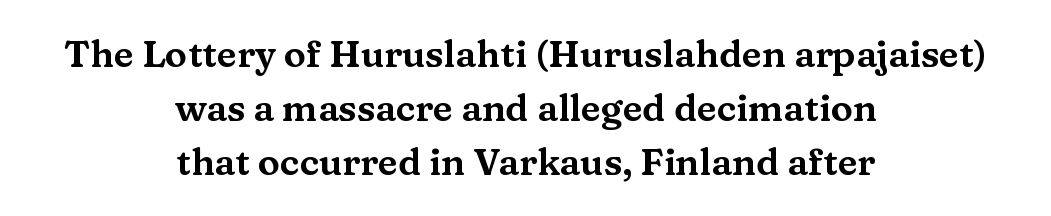
{"serif": "yes", "italic": "no", "width": "wide", "stroke_contrast": "medium", "x_height": "medium", "monospaced": "no", "underline": "no", "align": "center", "line_spacing": "normal", "line_spacing_ratio": 1.46, "letter_spacing": "normal", "letter_spacing_em": 0.0, "glyph_px": 37}
